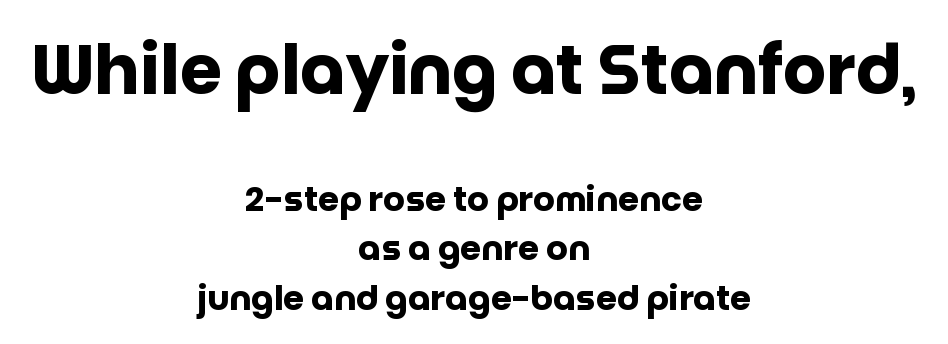
Q: Is the text bold? A: Yes.
Q: Is the text italic (slanted)? A: No, it is upright.
Q: Is the typeface a serif or a sans-serif typeface? A: Sans-serif.
Q: Is the text underlined? A: No.
Q: How is the paragraph aligned? A: Centered.
Q: Is the spacing between letters normal or unusually wide? A: Normal.
Q: Is the spacing between lines tight, normal or loose? A: Normal.
Q: Which block of text is set in a larger size, the first (top) or the second (bottom)? A: The first (top) one.
Q: Width (condensed, normal, or wide)? A: Normal.
Q: Stroke contrast? A: Low.
Q: x-height? A: Large.
Q: Monospaced? A: No.
